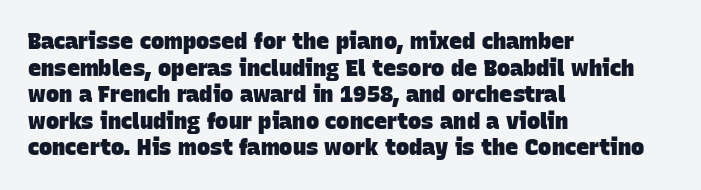
{"bold": "yes", "underline": "no", "align": "left", "line_spacing_ratio": 1.21, "letter_spacing": "normal", "letter_spacing_em": 0.0, "glyph_px": 22}
